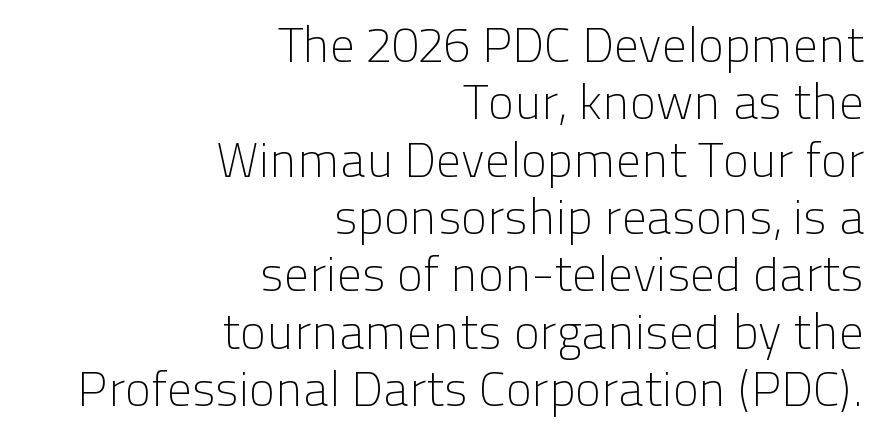
Q: Is the text bold? A: No.
Q: Is the text italic (slanted)? A: No, it is upright.
Q: Is the typeface a serif or a sans-serif typeface? A: Sans-serif.
Q: Is the text underlined? A: No.
Q: How is the paragraph aligned? A: Right-aligned.
Q: Is the spacing between letters normal or unusually wide? A: Normal.
Q: Width (condensed, normal, or wide)? A: Normal.
Q: Stroke contrast? A: Low.
Q: x-height? A: Medium.
Q: Monospaced? A: No.
